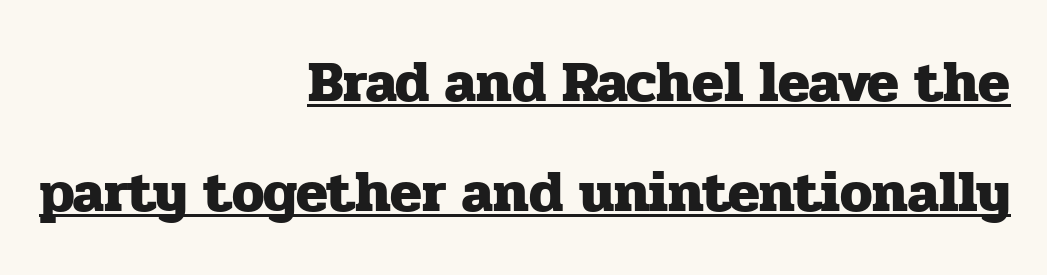
Notice how a bar underscores the lettering throughout. It's the straight-up-and-down kind of type. The compositor pushed each line to the right boundary. These lines carry a lot of weight — the face is fully bold. These lines are rendered in a variable-pitch font.
